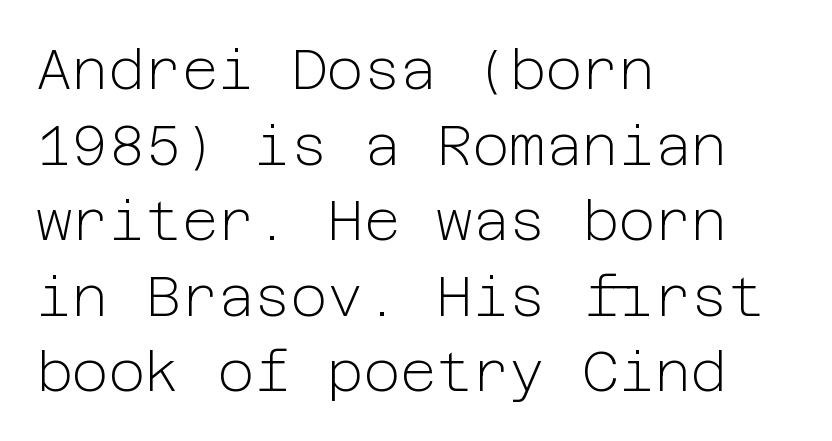
Q: Is the text bold? A: No.
Q: Is the text italic (slanted)? A: No, it is upright.
Q: Is the typeface a serif or a sans-serif typeface? A: Sans-serif.
Q: Is the text underlined? A: No.
Q: How is the paragraph aligned? A: Left-aligned.
Q: Is the spacing between letters normal or unusually wide? A: Normal.
Q: Is the spacing between lines tight, normal or loose? A: Normal.
Q: Width (condensed, normal, or wide)? A: Normal.
Q: Stroke contrast? A: Low.
Q: x-height? A: Medium.
